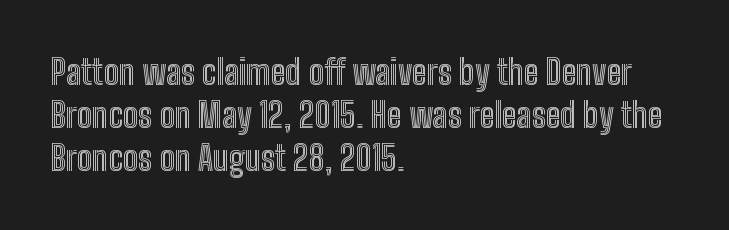
This sample uses plain, unmodified letter spacing. Posture: straight, roman, zero tilt. Has an underline been added? It has not. Leading matches the norm, producing a regular column. In CSS terms this would be text-align: left.
